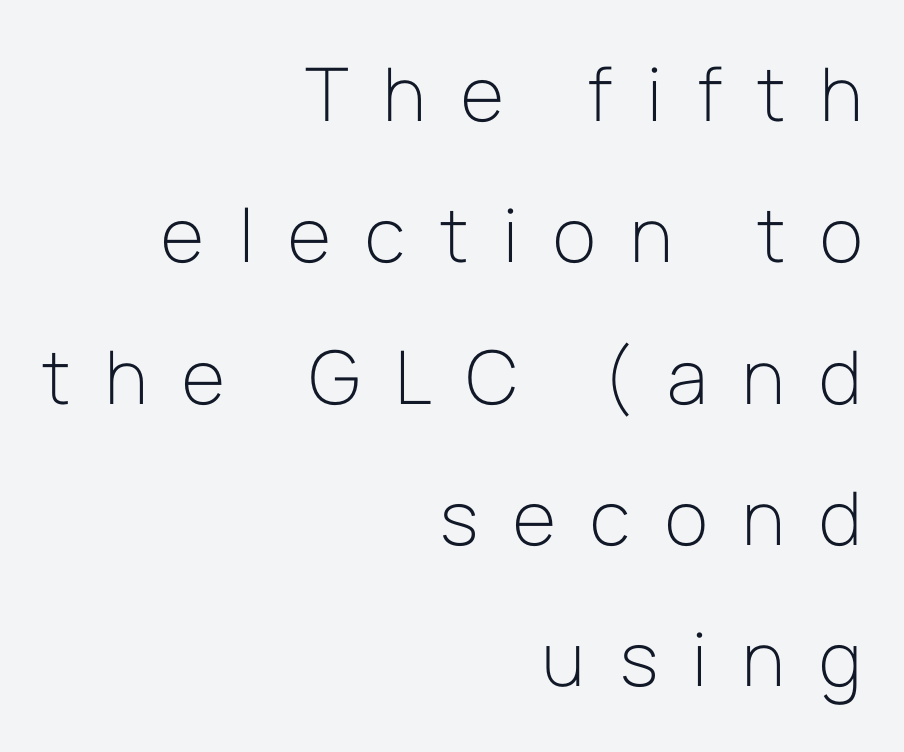
Q: Is the text bold? A: No.
Q: Is the text italic (slanted)? A: No, it is upright.
Q: Is the typeface a serif or a sans-serif typeface? A: Sans-serif.
Q: Is the text underlined? A: No.
Q: How is the paragraph aligned? A: Right-aligned.
Q: Is the spacing between letters normal or unusually wide? A: Unusually wide.
Q: Is the spacing between lines tight, normal or loose? A: Loose.
Q: Width (condensed, normal, or wide)? A: Normal.
Q: Stroke contrast? A: Low.
Q: x-height? A: Medium.
Q: Monospaced? A: No.
